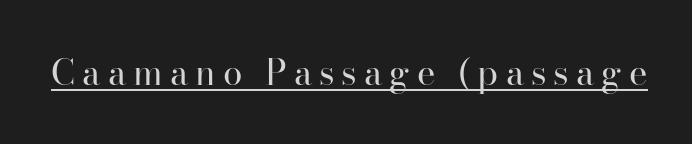
Q: Is the text bold? A: No.
Q: Is the text italic (slanted)? A: No, it is upright.
Q: Is the typeface a serif or a sans-serif typeface? A: Serif.
Q: Is the text underlined? A: Yes.
Q: Is the spacing between letters normal or unusually wide? A: Unusually wide.
Q: Width (condensed, normal, or wide)? A: Normal.
Q: Stroke contrast? A: High.
Q: x-height? A: Small.
Q: Monospaced? A: No.
